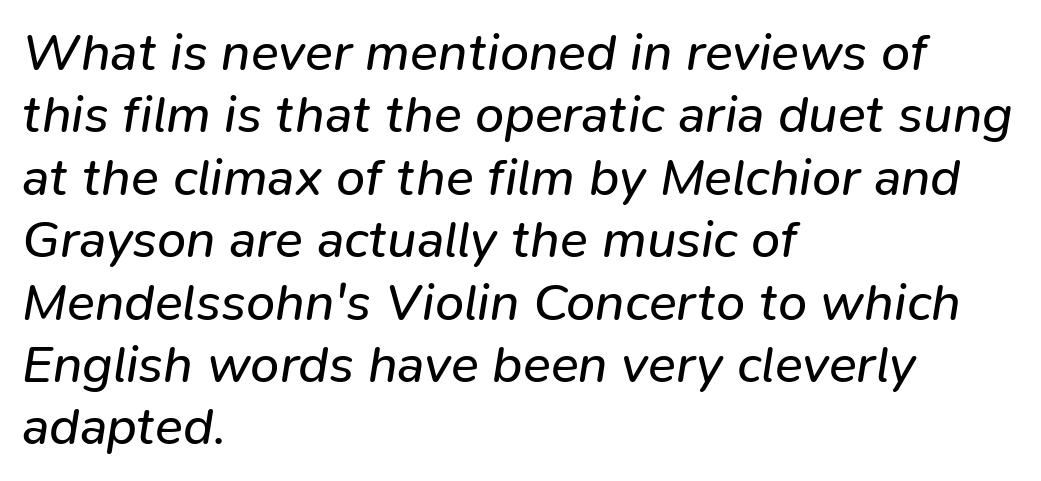
The image shows 52 px regular-weight type, italic (leaning right); set left-aligned, line spacing 1.2x, normal letter spacing, not underlined; low stroke contrast and a medium x-height.
